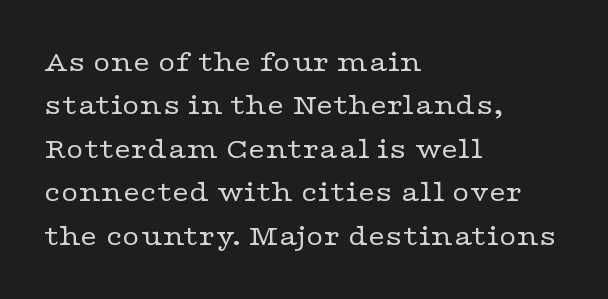
{"serif": "yes", "italic": "no", "bold": "no", "weight": "regular", "width": "wide", "stroke_contrast": "low", "x_height": "medium", "monospaced": "no", "underline": "no", "align": "left", "line_spacing": "normal", "line_spacing_ratio": 1.45, "letter_spacing": "normal", "letter_spacing_em": 0.0, "glyph_px": 30}
